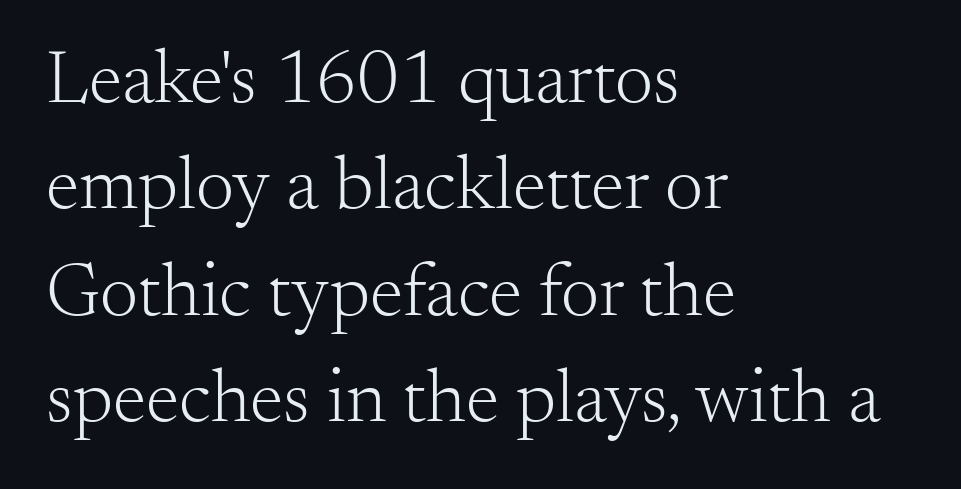
{"serif": "yes", "italic": "no", "bold": "no", "weight": "light", "width": "normal", "stroke_contrast": "medium", "x_height": "small", "monospaced": "no", "underline": "no", "align": "left", "line_spacing": "normal", "line_spacing_ratio": 1.4, "letter_spacing": "normal", "letter_spacing_em": 0.0, "glyph_px": 76}
